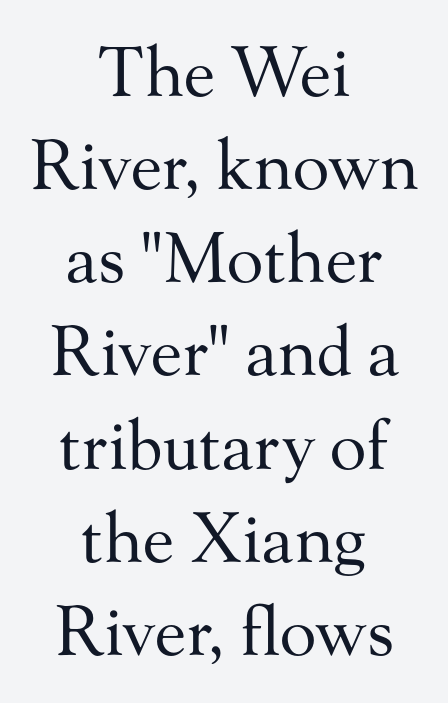
Q: Is the text bold? A: No.
Q: Is the text italic (slanted)? A: No, it is upright.
Q: Is the typeface a serif or a sans-serif typeface? A: Serif.
Q: Is the text underlined? A: No.
Q: How is the paragraph aligned? A: Centered.
Q: Is the spacing between letters normal or unusually wide? A: Normal.
Q: Is the spacing between lines tight, normal or loose? A: Normal.
Q: Width (condensed, normal, or wide)? A: Normal.
Q: Stroke contrast? A: Medium.
Q: x-height? A: Small.
Q: Monospaced? A: No.
